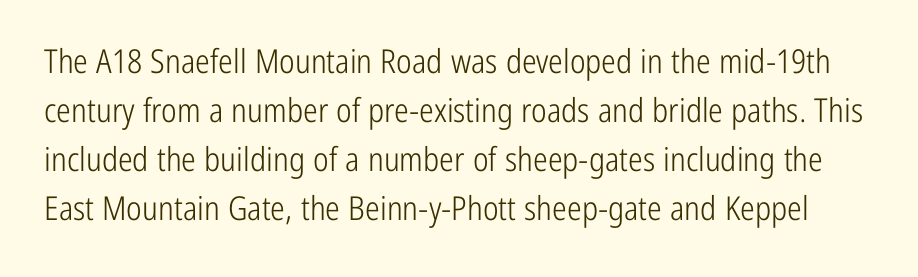
{"serif": "no", "italic": "no", "bold": "no", "weight": "light", "width": "condensed", "stroke_contrast": "low", "x_height": "medium", "monospaced": "no", "underline": "no", "line_spacing": "normal", "line_spacing_ratio": 1.48, "letter_spacing": "normal", "letter_spacing_em": 0.0, "glyph_px": 33}
